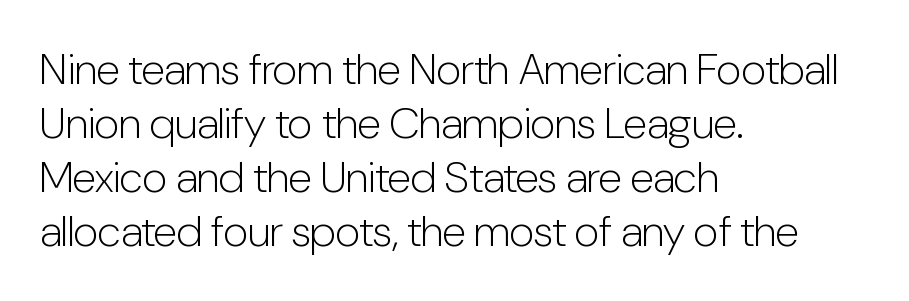
Q: Is the text bold? A: No.
Q: Is the text italic (slanted)? A: No, it is upright.
Q: Is the typeface a serif or a sans-serif typeface? A: Sans-serif.
Q: Is the text underlined? A: No.
Q: How is the paragraph aligned? A: Left-aligned.
Q: Is the spacing between letters normal or unusually wide? A: Normal.
Q: Width (condensed, normal, or wide)? A: Condensed.
Q: Stroke contrast? A: Low.
Q: x-height? A: Medium.
Q: Monospaced? A: No.
